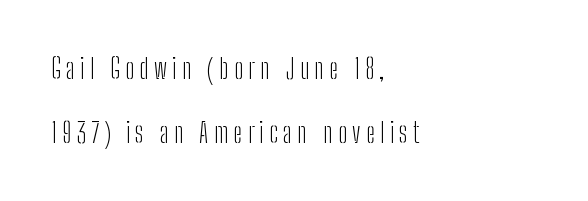
The text was rendered using a sans face with plain stroke endings. The paragraph has a hard left edge and a soft right edge. Stems and bowls with no extra thickness — not bold. This sample has the flowing, uneven cadence of proportional lettering. Is there much room between lines? Yes — plenty of vertical air separates them. The foot of each line stays bare and open.
